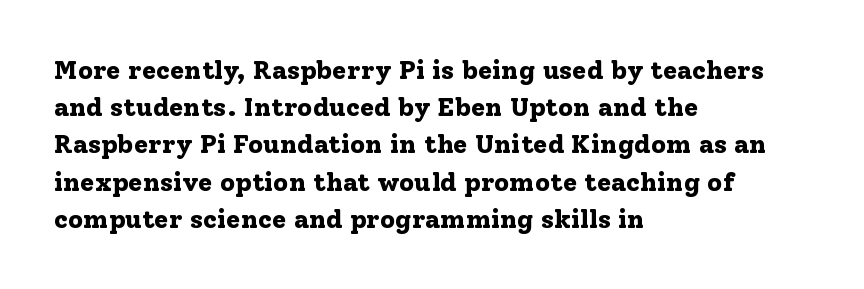
Q: Is the text bold? A: Yes.
Q: Is the text italic (slanted)? A: No, it is upright.
Q: Is the text underlined? A: No.
Q: How is the paragraph aligned? A: Left-aligned.
Q: Is the spacing between letters normal or unusually wide? A: Normal.
Q: Is the spacing between lines tight, normal or loose? A: Normal.
